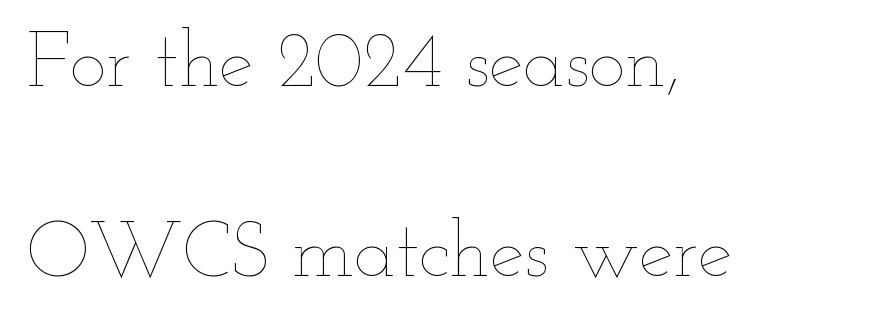
Do the characters align in a grid? No, the font is proportional. One glance says open: line gaps are wider than usual. The font is comparable to plain body text, perhaps lighter. Underline: absent.
